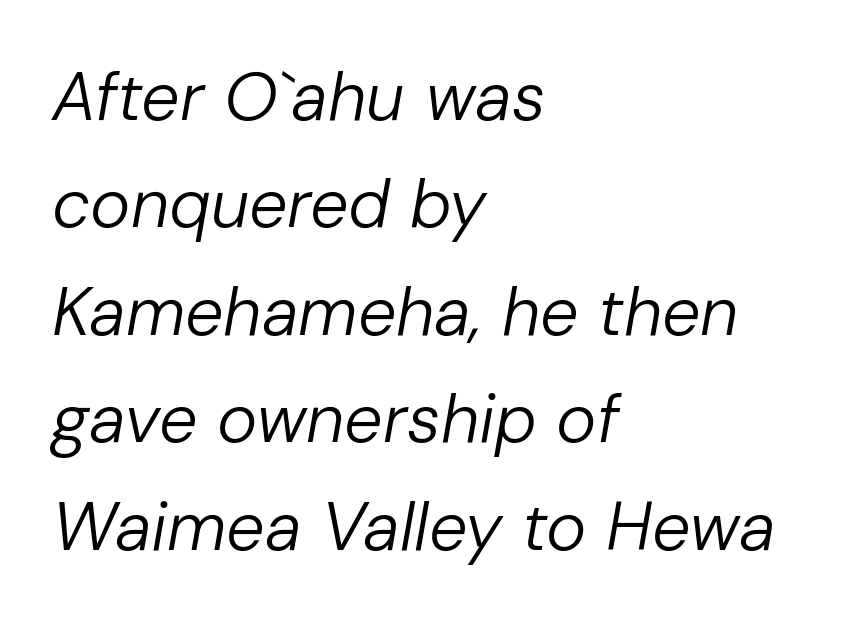
{"italic": "yes", "lean": "right", "slant_degrees": 10, "bold": "no", "weight": "regular", "width": "normal", "stroke_contrast": "low", "x_height": "medium", "monospaced": "no", "underline": "no", "align": "left", "line_spacing": "normal", "line_spacing_ratio": 1.58, "letter_spacing": "normal", "letter_spacing_em": 0.0, "glyph_px": 68}
